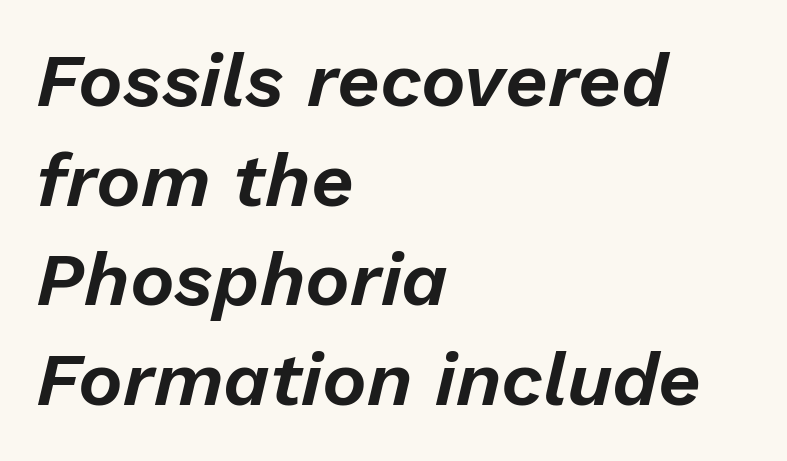
{"italic": "yes", "lean": "right", "slant_degrees": 13, "width": "normal", "stroke_contrast": "low", "x_height": "medium", "monospaced": "no", "underline": "no", "align": "left", "line_spacing": "normal", "line_spacing_ratio": 1.33, "letter_spacing": "normal", "letter_spacing_em": 0.0, "glyph_px": 75}
